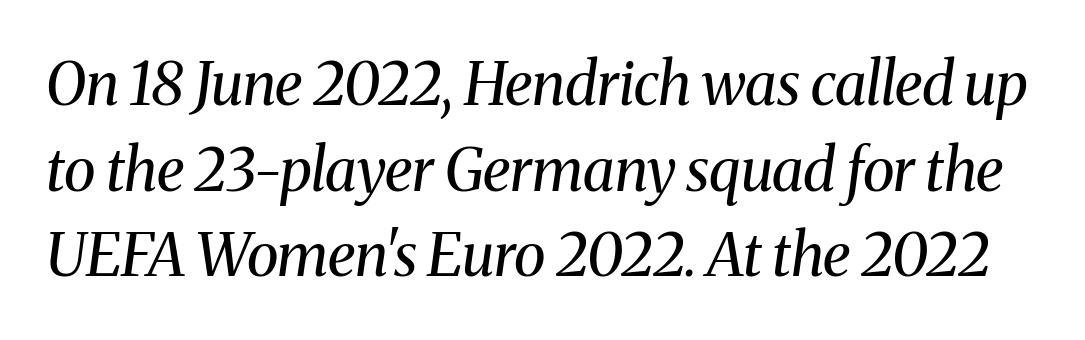
{"serif": "yes", "italic": "yes", "lean": "right", "slant_degrees": 8, "bold": "no", "weight": "regular", "width": "normal", "stroke_contrast": "medium", "x_height": "medium", "monospaced": "no", "underline": "no", "line_spacing": "normal", "line_spacing_ratio": 1.45, "letter_spacing": "normal", "letter_spacing_em": 0.0, "glyph_px": 59}
